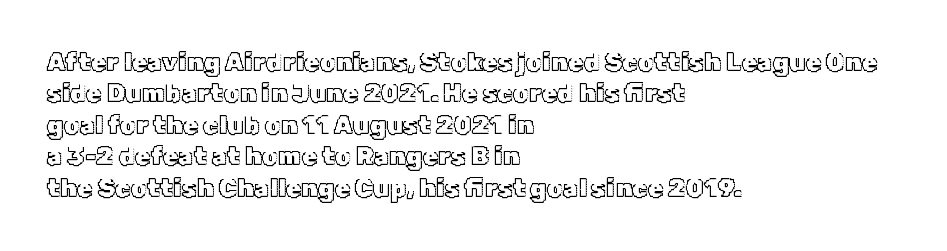
The space directly below the letters is spotless. Whoever set this chose a conventional vertical rhythm. The typesetter chose a ragged-right arrangement here. Posture: straight, roman, zero tilt. Standard letterfit; no display-style spreading of the glyphs.
